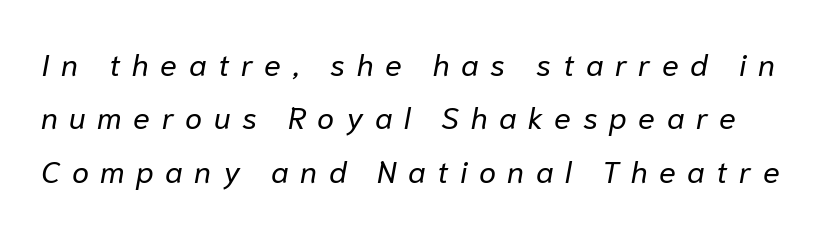
Quick note: italic. These glyphs show unthickened strokes, regular width or finer. The gaps between neighbouring characters are conspicuously large. Letters rest on an invisible, unmarked baseline. Think of a printed novel: that variable character pitch is what you see here.
